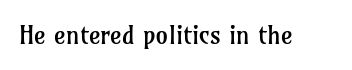
{"italic": "no", "bold": "no", "underline": "no", "letter_spacing": "normal", "letter_spacing_em": 0.0, "glyph_px": 25}
